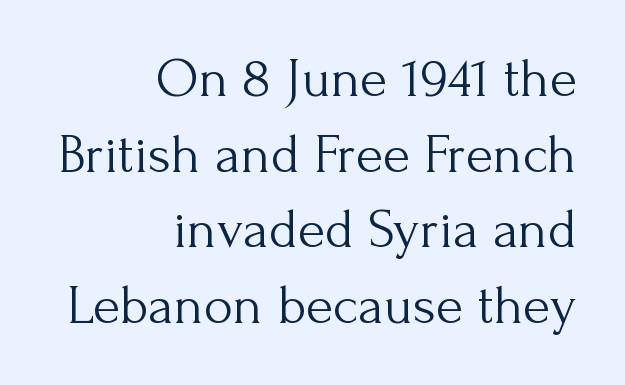
{"serif": "yes", "italic": "no", "bold": "no", "weight": "light", "width": "normal", "stroke_contrast": "medium", "x_height": "small", "monospaced": "no", "underline": "no", "align": "right", "line_spacing": "normal", "line_spacing_ratio": 1.35, "letter_spacing": "normal", "letter_spacing_em": 0.0, "glyph_px": 56}
